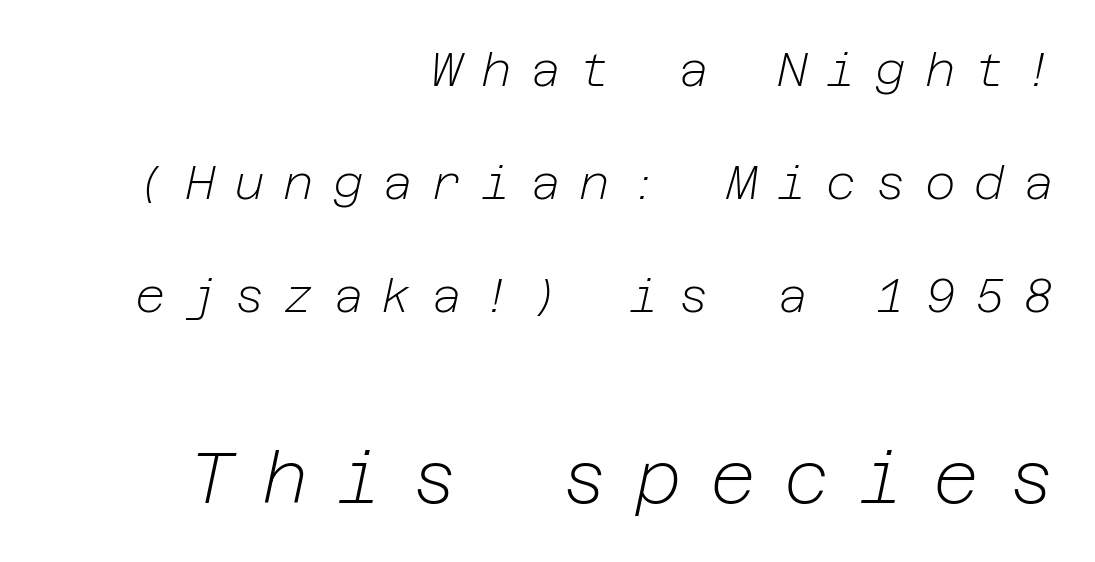
Q: Is the text bold? A: No.
Q: Is the text italic (slanted)? A: Yes, it leans right by about 12 degrees.
Q: Is the text underlined? A: No.
Q: How is the paragraph aligned? A: Right-aligned.
Q: Is the spacing between letters normal or unusually wide? A: Unusually wide.
Q: Is the spacing between lines tight, normal or loose? A: Loose.
Q: Which block of text is set in a larger size, the first (top) or the second (bottom)? A: The second (bottom) one.
Q: Width (condensed, normal, or wide)? A: Normal.
Q: Stroke contrast? A: Low.
Q: x-height? A: Medium.
